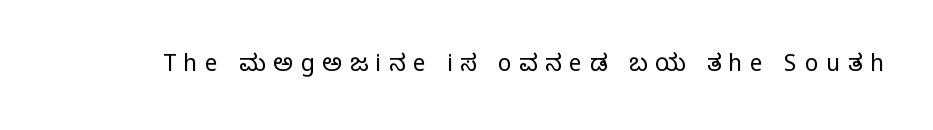
The passage shown has open, widely tracked lettering throughout. Is this a heavy cut? Hardly; it is regular or lighter. The gap between lines stays unmarked. Ordinary non-slanted type is in use.
